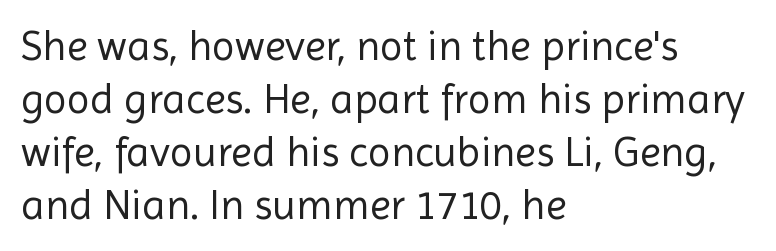
Q: Is the text bold? A: No.
Q: Is the text italic (slanted)? A: No, it is upright.
Q: Is the typeface a serif or a sans-serif typeface? A: Sans-serif.
Q: Is the text underlined? A: No.
Q: How is the paragraph aligned? A: Left-aligned.
Q: Is the spacing between letters normal or unusually wide? A: Normal.
Q: Is the spacing between lines tight, normal or loose? A: Normal.
Q: Width (condensed, normal, or wide)? A: Normal.
Q: x-height? A: Medium.
Q: Monospaced? A: No.
